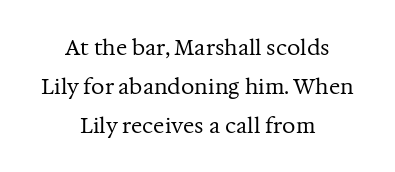
The image shows 21 px text type, upright; set centered, line spacing 1.85x, normal letter spacing, not underlined.
